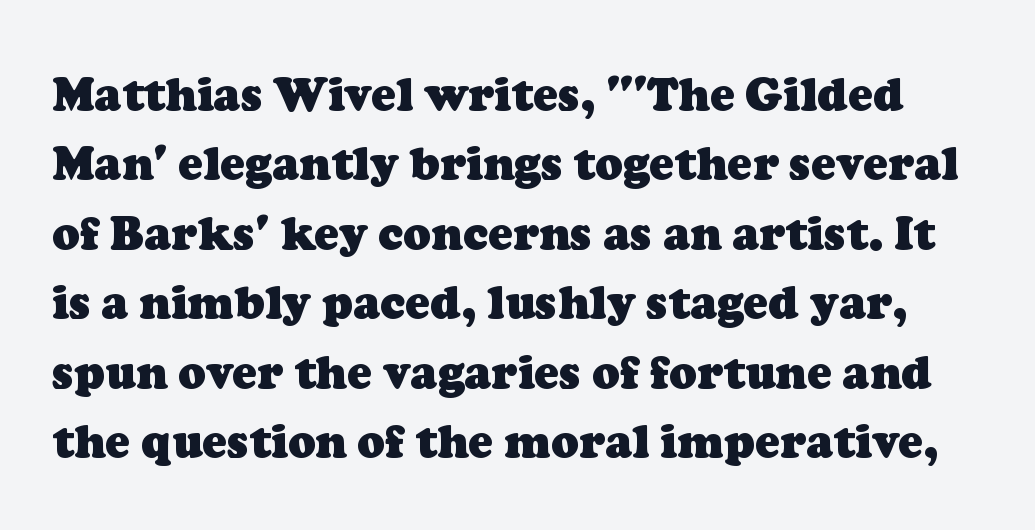
Anything drawn beneath the words? Only blank space. Whoever set this chose a conventional vertical rhythm. Inter-character spacing is left at the font's built-in metrics. These words are printed bold, with thick strokes throughout.
